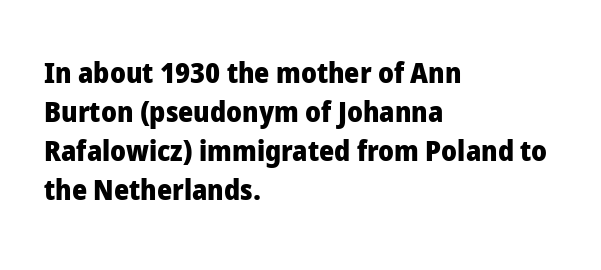
Q: Is the text bold? A: Yes.
Q: Is the text italic (slanted)? A: No, it is upright.
Q: Is the typeface a serif or a sans-serif typeface? A: Sans-serif.
Q: Is the text underlined? A: No.
Q: How is the paragraph aligned? A: Left-aligned.
Q: Is the spacing between letters normal or unusually wide? A: Normal.
Q: Is the spacing between lines tight, normal or loose? A: Normal.
Q: Width (condensed, normal, or wide)? A: Normal.
Q: Stroke contrast? A: Low.
Q: x-height? A: Medium.
Q: Monospaced? A: No.
